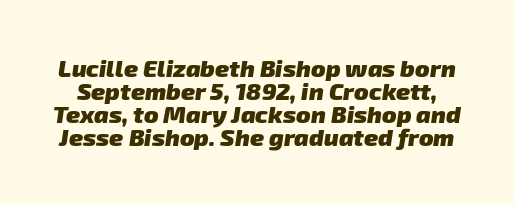
The image shows 24 px bold type; set tight line spacing (0.96x), normal letter spacing, not underlined.
